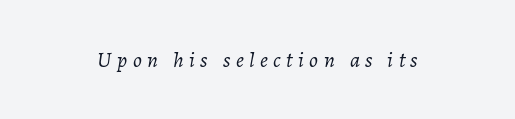
{"italic": "yes", "lean": "right", "slant_degrees": 7, "bold": "no", "underline": "no", "letter_spacing": "wide", "letter_spacing_em": 0.25, "glyph_px": 22}
